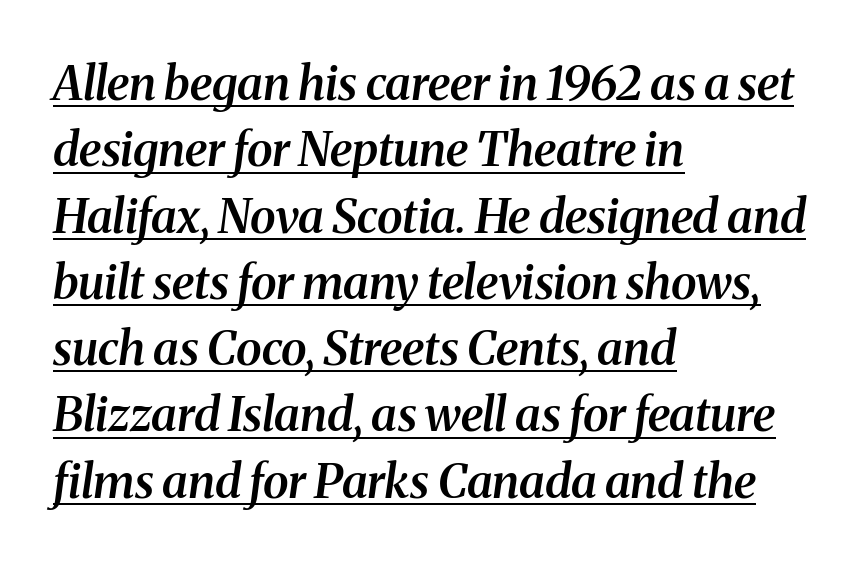
{"serif": "yes", "italic": "yes", "lean": "right", "slant_degrees": 8, "bold": "semi", "weight": "semibold", "width": "normal", "stroke_contrast": "medium", "x_height": "medium", "monospaced": "no", "underline": "yes", "align": "left", "line_spacing": "normal", "line_spacing_ratio": 1.41, "letter_spacing": "normal", "letter_spacing_em": 0.0, "glyph_px": 47}
